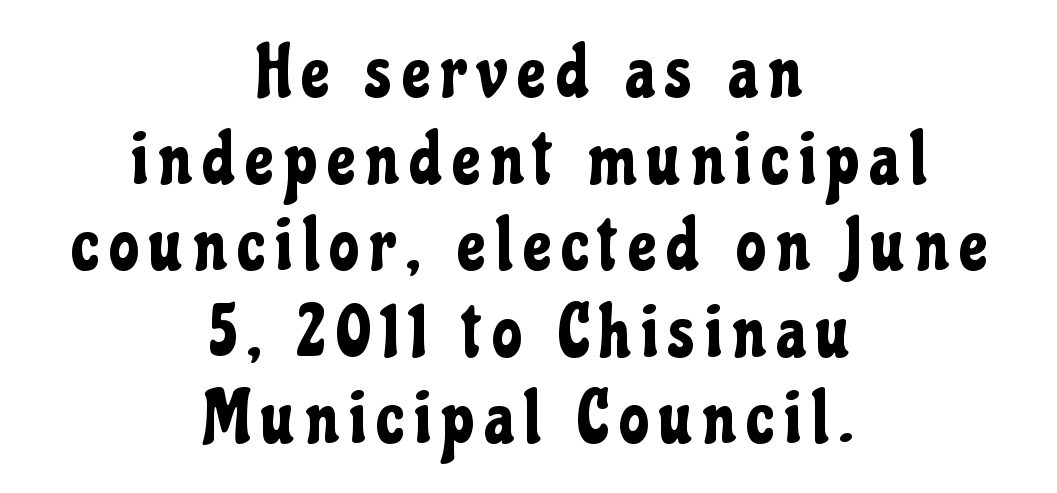
{"serif": "no", "italic": "no", "width": "condensed", "stroke_contrast": "low", "x_height": "medium", "monospaced": "no", "underline": "no", "align": "center", "line_spacing_ratio": 1.17, "glyph_px": 74}
